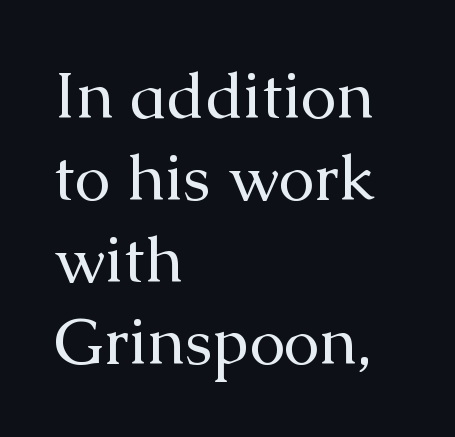
The image shows 64 px regular-weight serif type, upright; set left-aligned, normal line spacing (1.28x), normal letter spacing, not underlined; medium stroke contrast and a medium x-height.
